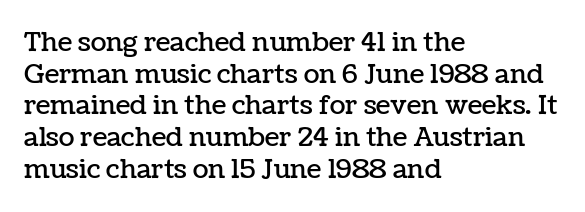
{"italic": "no", "underline": "no", "align": "left", "line_spacing_ratio": 1.22, "letter_spacing": "normal", "letter_spacing_em": 0.0, "glyph_px": 26}
